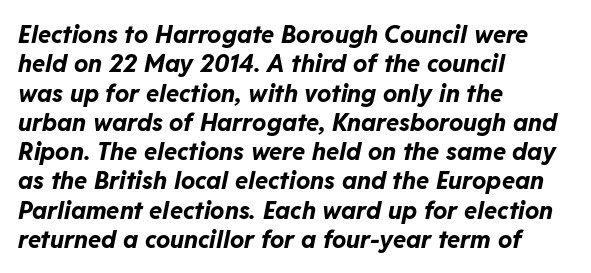
Q: Is the text bold? A: Yes.
Q: Is the text italic (slanted)? A: Yes, it leans right by about 11 degrees.
Q: Is the text underlined? A: No.
Q: How is the paragraph aligned? A: Left-aligned.
Q: Is the spacing between letters normal or unusually wide? A: Normal.
